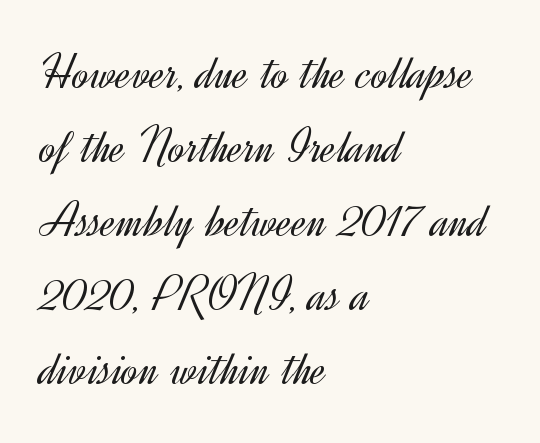
Heft: none added — not bold. Is the letter spacing exaggerated? No — it looks like the ordinary default. The rag falls on the right side of this text block. Compared with typical paragraphs, the rows here are spaced about the same. The area under the type is left untouched.
